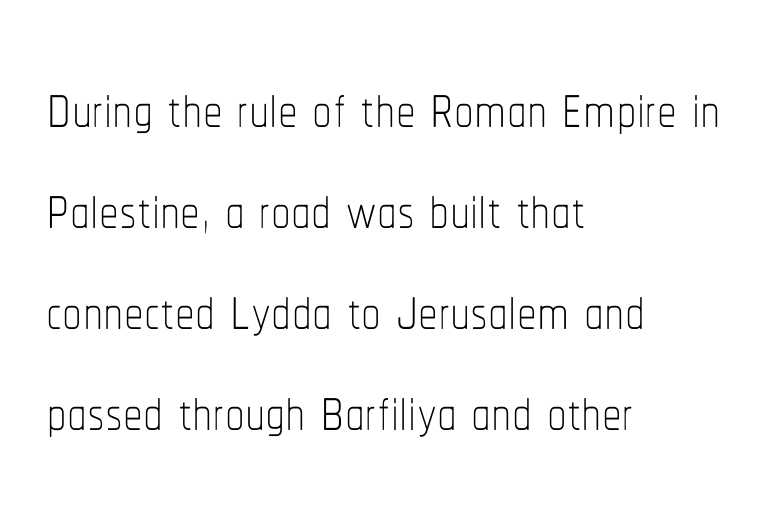
How would I describe the line gaps? Plain and ordinary. Characters remain perfectly vertical along every line. Note the varied advance widths — an 'i' is clearly narrower than an 'm'. Vertical stems look standard width or narrower in stroke.
